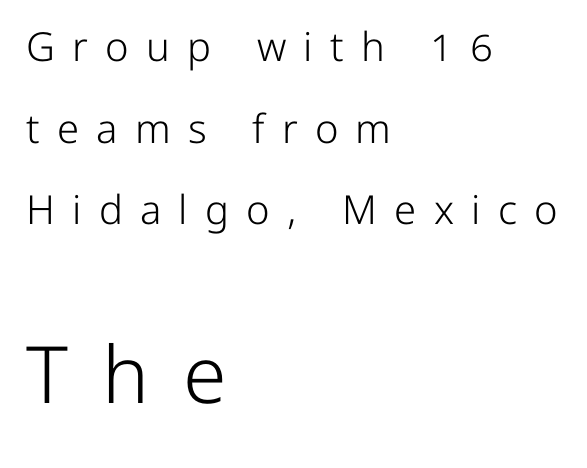
{"serif": "no", "italic": "no", "bold": "no", "weight": "light", "width": "normal", "stroke_contrast": "low", "x_height": "medium", "monospaced": "no", "underline": "no", "align": "left", "line_spacing": "loose", "line_spacing_ratio": 2.04, "letter_spacing": "wide", "letter_spacing_em": 0.43, "larger_block": "second", "size_ratio": 1.98, "glyph_px": 79}
